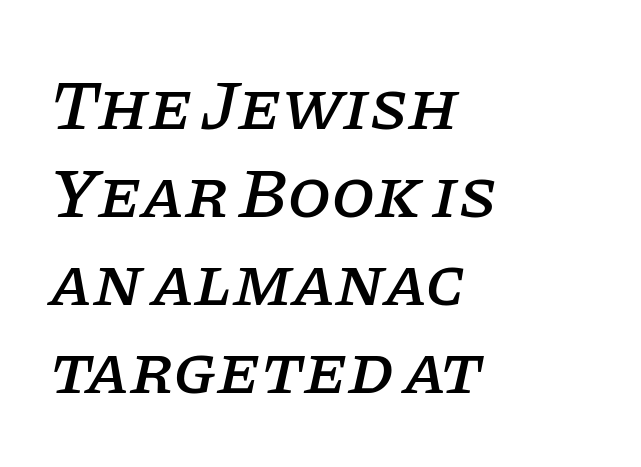
The image shows 71 px serif type, italic (leaning right); set left-aligned, line spacing 1.24x, normal letter spacing, not underlined; low stroke contrast and a large x-height.
